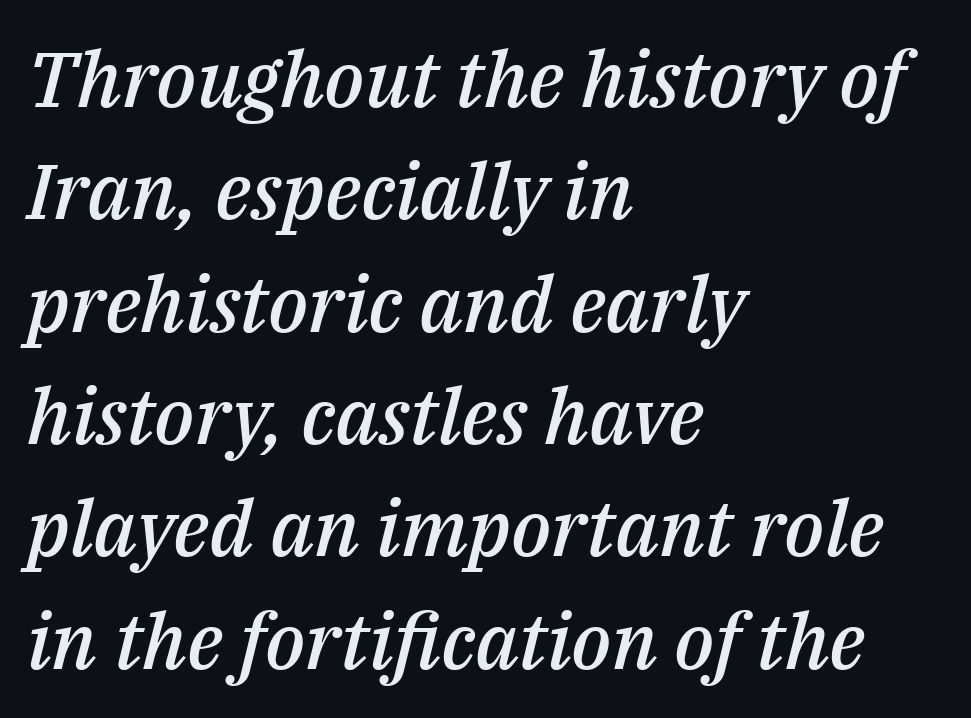
A typesetter would call this zero additional tracking. Spacing verdict: proportional, widths tailored to each character. All the whitespace from short lines collects on the right. This rendering features lettering with no underline.
